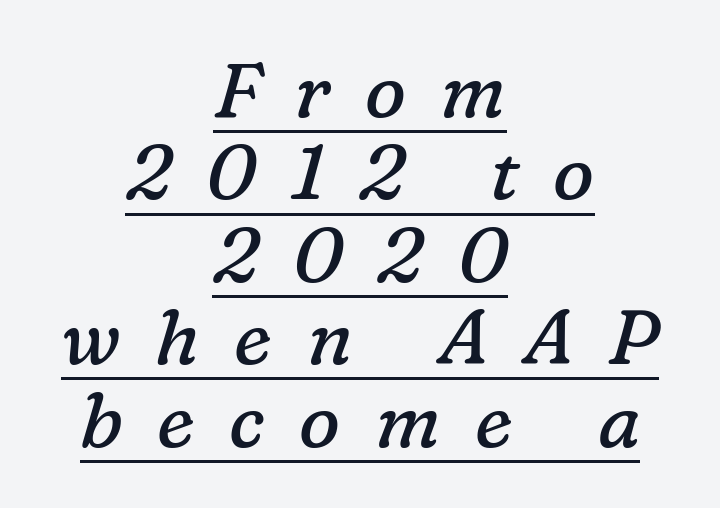
The image shows 77 px regular-weight serif type, italic (leaning right); set centered, tight line spacing (1.07x), unusually wide letter spacing (+0.45 em), underlined; low stroke contrast and a medium x-height.
